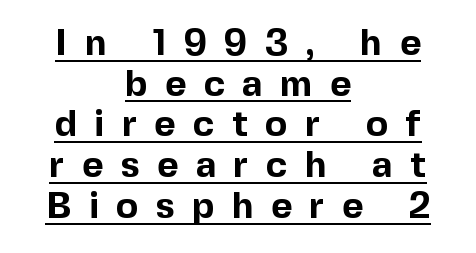
Q: Is the text bold? A: Yes.
Q: Is the text italic (slanted)? A: No, it is upright.
Q: Is the typeface a serif or a sans-serif typeface? A: Sans-serif.
Q: Is the text underlined? A: Yes.
Q: How is the paragraph aligned? A: Centered.
Q: Is the spacing between letters normal or unusually wide? A: Unusually wide.
Q: Is the spacing between lines tight, normal or loose? A: Tight.
Q: Width (condensed, normal, or wide)? A: Normal.
Q: x-height? A: Medium.
Q: Monospaced? A: No.
